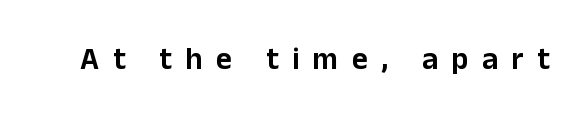
Each word looks stretched out because of the extra space between its letters. Character widths vary here, with narrow letters taking less room than wide ones. Look at the bottom of the vertical strokes: they stop flat, with no serifs. The area under the type is left untouched. The typography opts for an upright posture over an oblique one.
